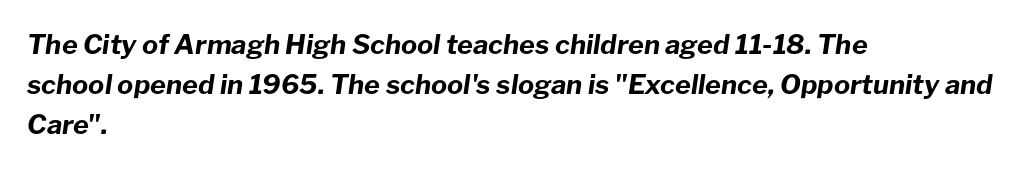
Q: Is the text bold? A: Yes.
Q: Is the text italic (slanted)? A: Yes, it leans right by about 8 degrees.
Q: Is the text underlined? A: No.
Q: How is the paragraph aligned? A: Left-aligned.
Q: Is the spacing between letters normal or unusually wide? A: Normal.
Q: Is the spacing between lines tight, normal or loose? A: Normal.
